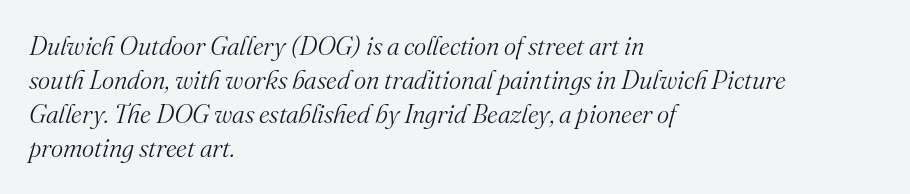
Q: Is the text bold? A: No.
Q: Is the text italic (slanted)? A: Yes, it leans right by about 16 degrees.
Q: Is the text underlined? A: No.
Q: How is the paragraph aligned? A: Left-aligned.
Q: Is the spacing between letters normal or unusually wide? A: Normal.
Q: Is the spacing between lines tight, normal or loose? A: Normal.
